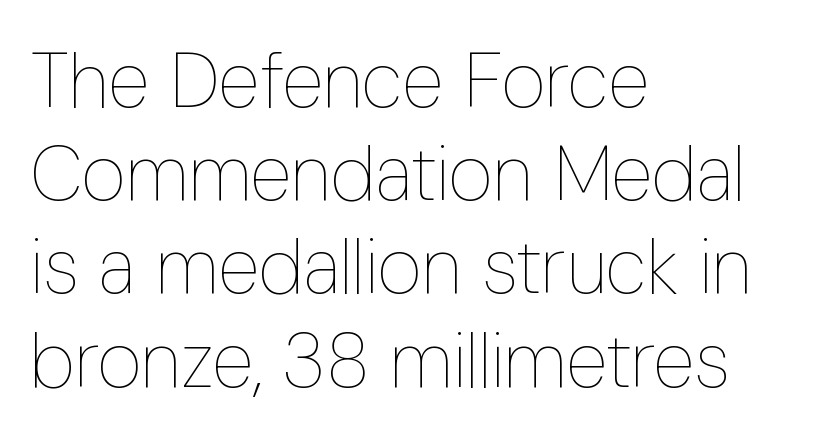
Note the varied advance widths — an 'i' is clearly narrower than an 'm'. Left-aligned paragraph, ragged on the right. Stems and bowls with no extra thickness — not bold. Inter-character spacing is left at the font's built-in metrics. The axis of the letterforms is exactly vertical. Underlining? Definitely not there.
